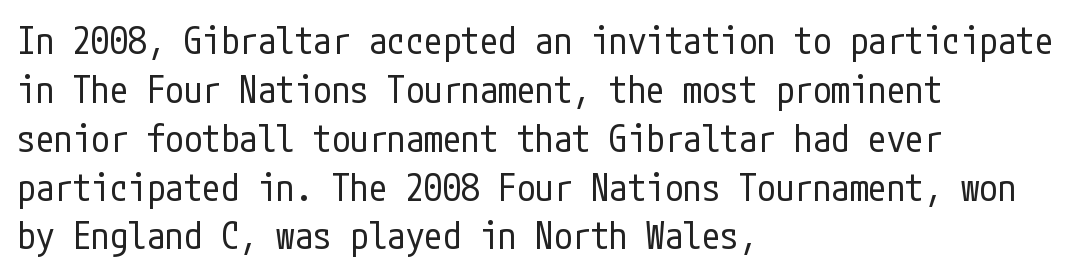
{"serif": "no", "italic": "no", "bold": "no", "weight": "regular", "width": "condensed", "stroke_contrast": "low", "x_height": "medium", "underline": "no", "align": "left", "line_spacing": "normal", "line_spacing_ratio": 1.32, "letter_spacing": "normal", "letter_spacing_em": 0.0, "glyph_px": 37}
